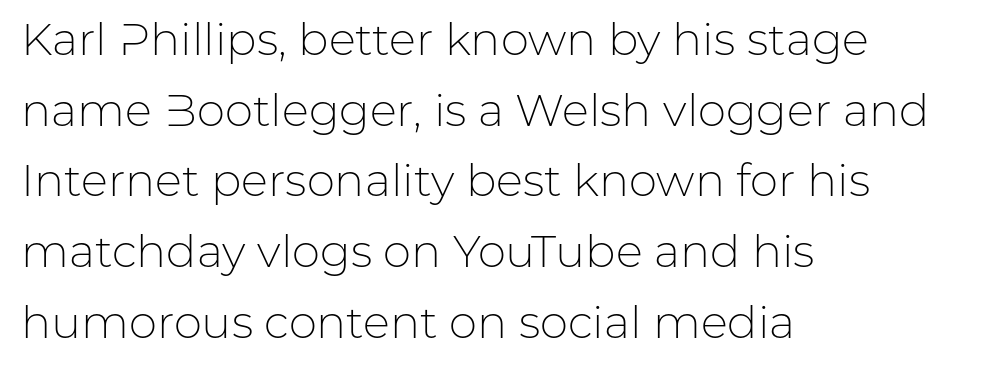
Casual observation: everything's shoved over to the left. Is the letter spacing exaggerated? No — it looks like the ordinary default. Descenders are the only things crossing below the line. Weight class: somewhere from thin through regular. Typographically, this falls in the sans-serif category.
